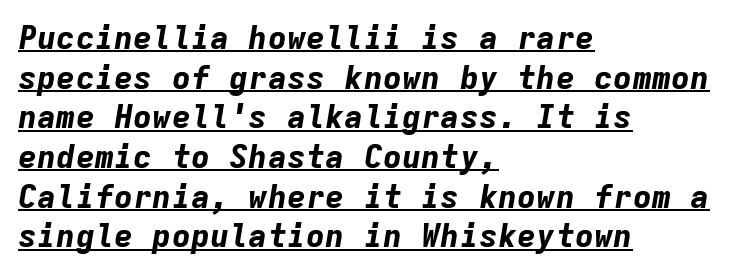
The image shows 32 px bold type, italic (leaning right), monospaced; set left-aligned, line spacing 1.24x, normal letter spacing, underlined; low stroke contrast and a medium x-height.
